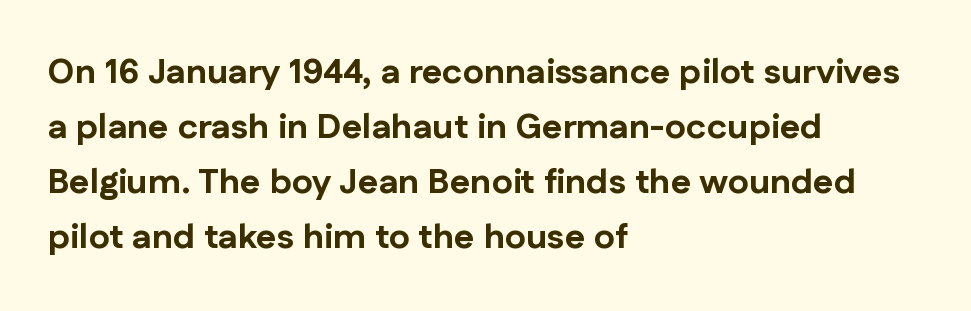
Q: Is the text bold? A: Yes.
Q: Is the text italic (slanted)? A: No, it is upright.
Q: Is the typeface a serif or a sans-serif typeface? A: Sans-serif.
Q: Is the text underlined? A: No.
Q: How is the paragraph aligned? A: Left-aligned.
Q: Is the spacing between letters normal or unusually wide? A: Normal.
Q: Is the spacing between lines tight, normal or loose? A: Normal.
Q: Width (condensed, normal, or wide)? A: Normal.
Q: Stroke contrast? A: Low.
Q: x-height? A: Medium.
Q: Monospaced? A: No.
